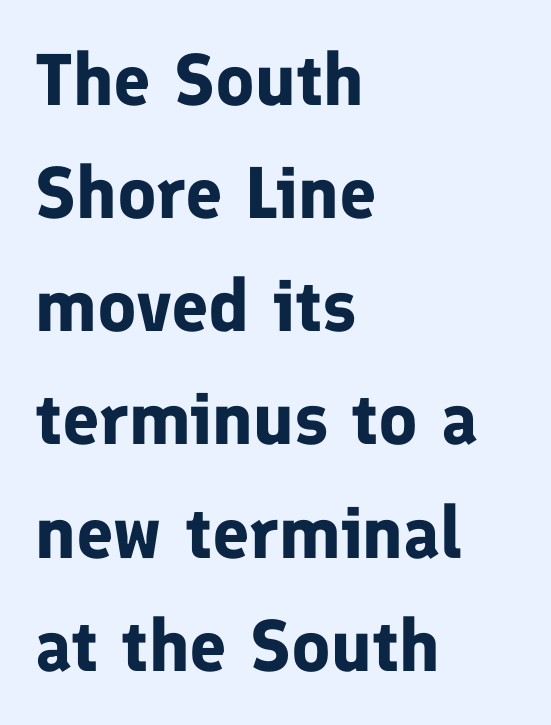
Short and long lines alike share a common starting point at left. A typesetter would mark this as roman, not italic. I'd call this a sans setting — the letters go barefoot. There is no visible air inserted between adjacent glyphs. The characters look thick and weighty, a clear bold. The passage shown is not underscored anywhere.
